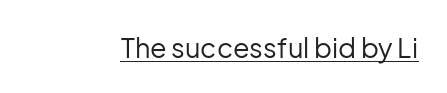
The image shows 27 px text type, upright; set normal letter spacing, underlined.
